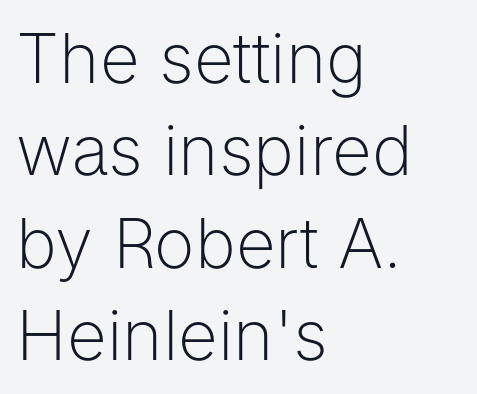
The face used here is proportionally spaced, like ordinary book or web type. Observe the ordinary spacing: letters are neighbours, not strangers. The space between consecutive lines is moderate. Heaviness? Minimal to ordinary, like unemphasized prose. Posture: straight, roman, zero tilt.
